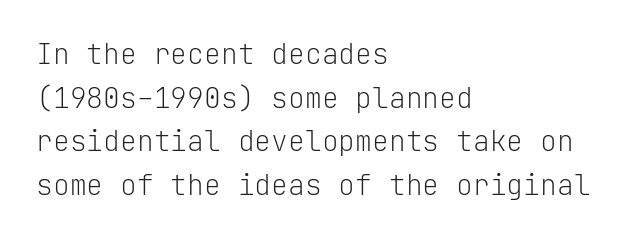
The image shows 28 px light sans-serif type, upright, monospaced; set left-aligned, normal line spacing (1.56x), normal letter spacing, not underlined; low stroke contrast and a medium x-height.
